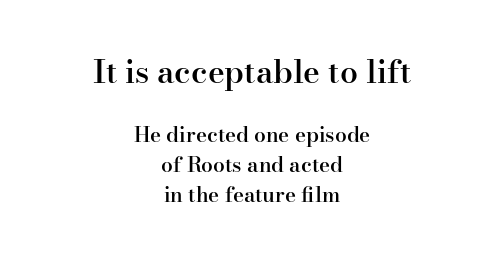
{"serif": "yes", "italic": "no", "bold": "semi", "weight": "semibold", "width": "normal", "stroke_contrast": "high", "x_height": "small", "monospaced": "no", "underline": "no", "align": "center", "line_spacing": "normal", "line_spacing_ratio": 1.42, "letter_spacing": "normal", "letter_spacing_em": 0.0, "larger_block": "first", "size_ratio": 1.52, "glyph_px": 32}
